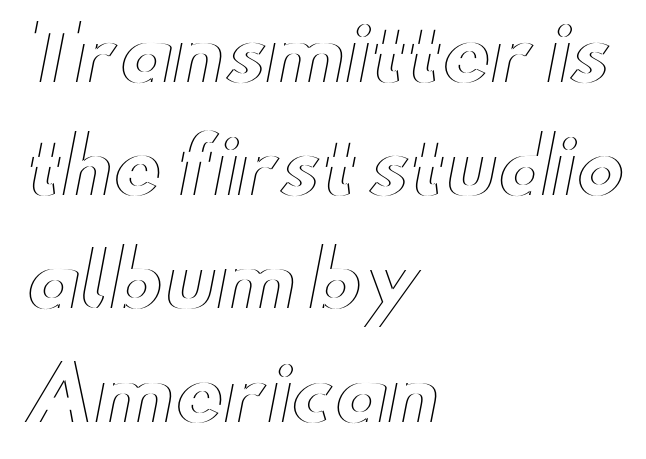
The block of text has a typical density, with ordinary space between rows. Tracking value appears to be zero — textbook default spacing. The glyphs are unaccompanied by any horizontal stroke below them. The letters advance in unequal steps, a hallmark of proportional type. The text block is weighted toward the left margin, trailing off unevenly rightward.
